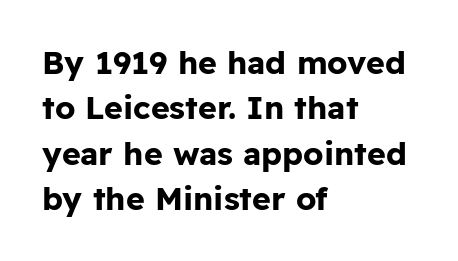
This sample uses a sans-serif face. Rows of type keep a routine distance in the vertical direction. Each letter keeps its own natural width here, so spacing adapts to shape. A bare baseline throughout the passage.
